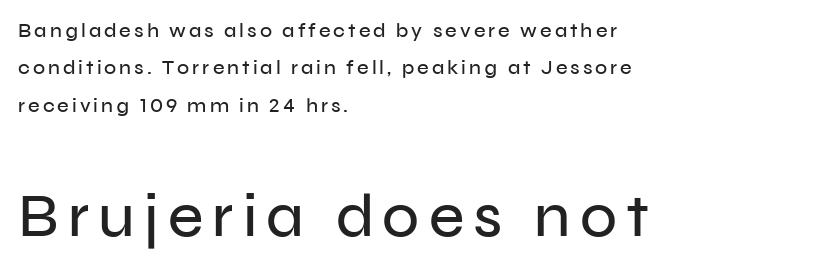
The image shows 61 px sans-serif type, upright; set left-aligned, line spacing 1.87x, not underlined; the second (bottom) block is 3.05x larger; low stroke contrast and a medium x-height.
